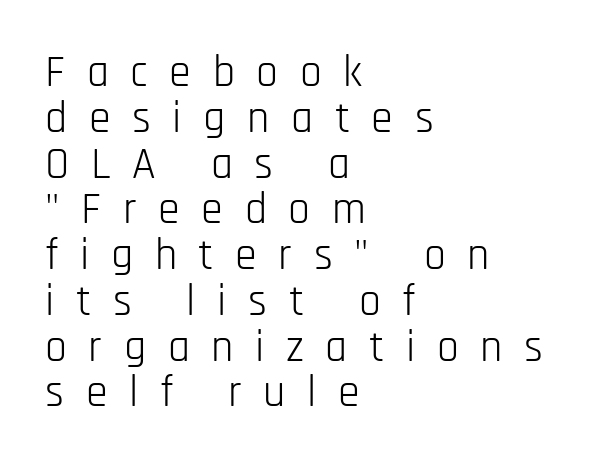
The image shows 44 px light, condensed sans-serif type, upright; set left-aligned, tight line spacing (1.04x), unusually wide letter spacing (+0.49 em), not underlined; low stroke contrast and a large x-height.
